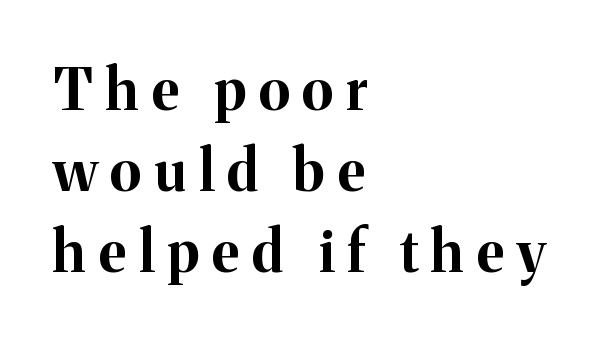
The image shows 57 px bold serif type, upright; set left-aligned, normal line spacing (1.42x), unusually wide letter spacing (+0.23 em), not underlined; medium stroke contrast and a medium x-height.
